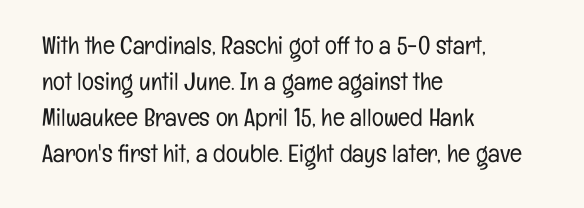
The image shows 25 px text type, upright; set left-aligned, normal line spacing (1.44x), normal letter spacing, not underlined.
